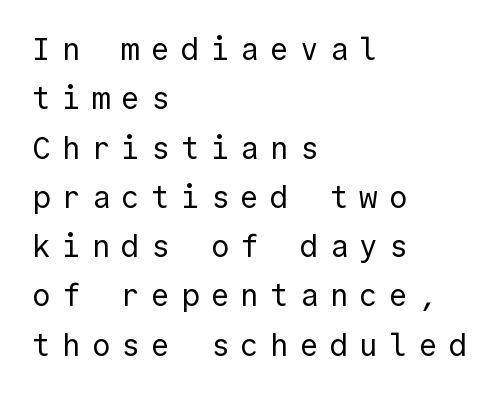
Q: Is the text bold? A: No.
Q: Is the text italic (slanted)? A: No, it is upright.
Q: Is the typeface a serif or a sans-serif typeface? A: Sans-serif.
Q: Is the text underlined? A: No.
Q: How is the paragraph aligned? A: Left-aligned.
Q: Is the spacing between letters normal or unusually wide? A: Unusually wide.
Q: Is the spacing between lines tight, normal or loose? A: Normal.
Q: Width (condensed, normal, or wide)? A: Normal.
Q: x-height? A: Medium.
Q: Monospaced? A: Yes.
